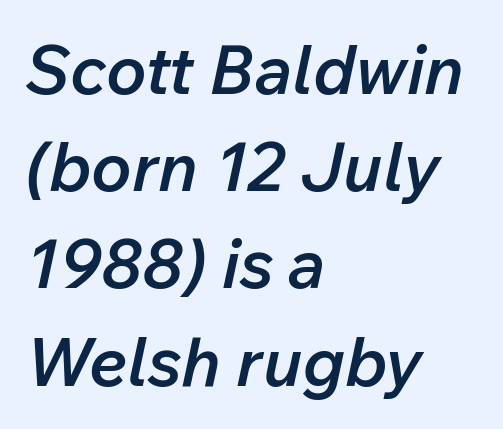
Q: Is the text bold? A: Semi-bold.
Q: Is the text italic (slanted)? A: Yes, it leans right by about 12 degrees.
Q: Is the text underlined? A: No.
Q: How is the paragraph aligned? A: Left-aligned.
Q: Is the spacing between letters normal or unusually wide? A: Normal.
Q: Is the spacing between lines tight, normal or loose? A: Normal.
Q: Width (condensed, normal, or wide)? A: Normal.
Q: Stroke contrast? A: Low.
Q: x-height? A: Medium.
Q: Monospaced? A: No.
